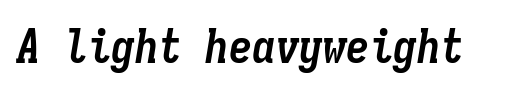
The image shows 47 px semibold, condensed type, italic (leaning right), monospaced; set normal letter spacing, not underlined; low stroke contrast and a medium x-height.
